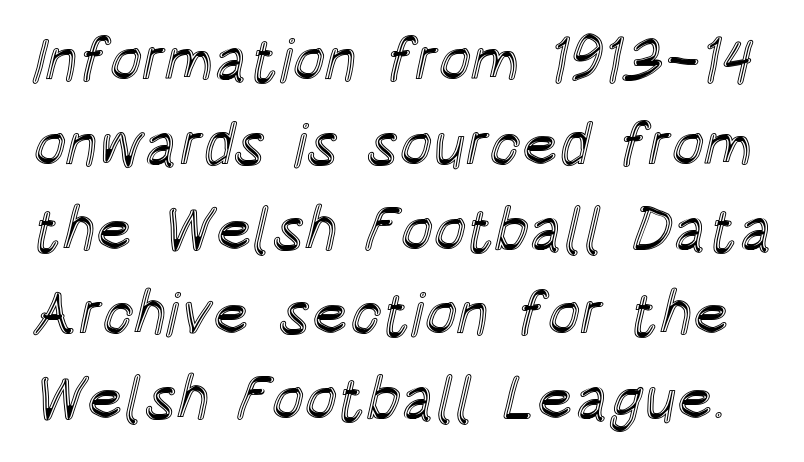
Q: Is the text italic (slanted)? A: Yes.
Q: Is the text underlined? A: No.
Q: Is the spacing between letters normal or unusually wide? A: Normal.
Q: Is the spacing between lines tight, normal or loose? A: Normal.
Q: Width (condensed, normal, or wide)? A: Condensed.
Q: x-height? A: Large.
Q: Monospaced? A: No.
